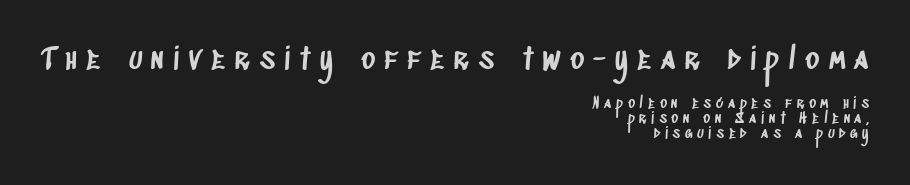
{"serif": "no", "width": "condensed", "stroke_contrast": "low", "x_height": "large", "monospaced": "no", "underline": "no", "align": "right", "line_spacing": "tight", "line_spacing_ratio": 0.98, "letter_spacing": "wide", "letter_spacing_em": 0.31, "larger_block": "first", "size_ratio": 2.0, "glyph_px": 30}
